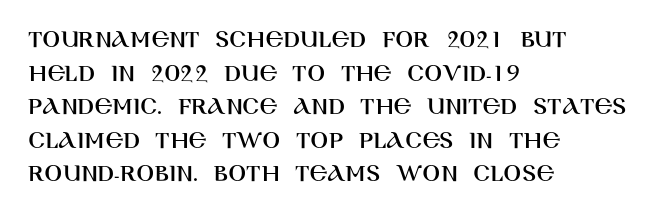
Q: Is the text italic (slanted)? A: No, it is upright.
Q: Is the text underlined? A: No.
Q: How is the paragraph aligned? A: Left-aligned.
Q: Is the spacing between letters normal or unusually wide? A: Normal.
Q: Is the spacing between lines tight, normal or loose? A: Normal.
